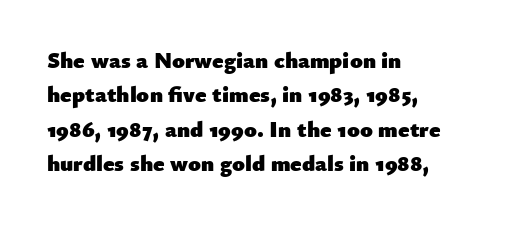
{"italic": "no", "bold": "yes", "underline": "no", "align": "left", "line_spacing": "normal", "line_spacing_ratio": 1.5, "letter_spacing": "normal", "letter_spacing_em": 0.0, "glyph_px": 23}
